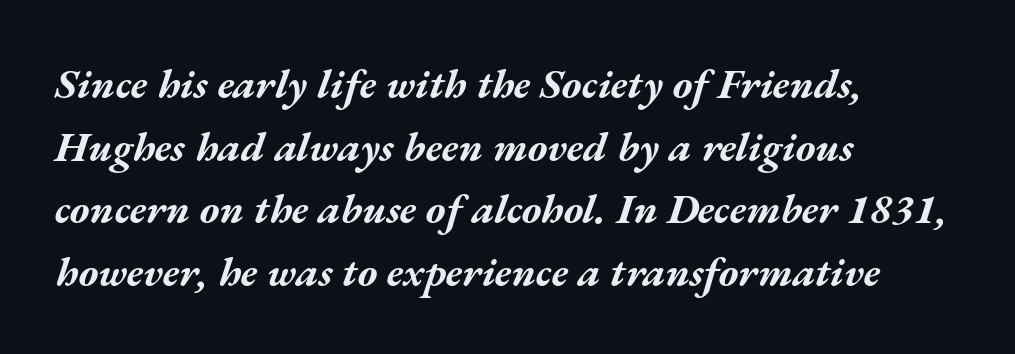
The lines are quadded left. Short note: letters normally spaced. Descender tails drop into unmarked territory. The rendering uses a bold face; every stroke is thick and dark. Honestly, the row spacing looks completely unremarkable.
